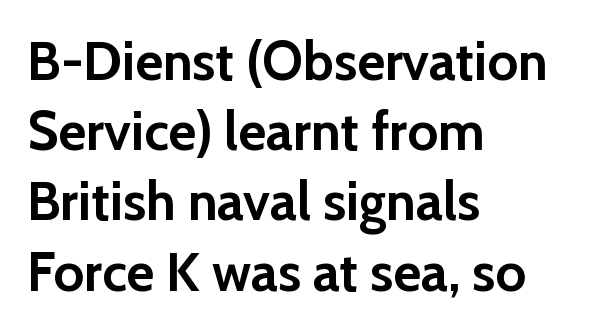
The string is rendered with underlining switched off. Note: no serifs on the glyphs. The space between consecutive lines is moderate. Character widths vary here, with narrow letters taking less room than wide ones. Compared with a centered layout, this one pins lines to the left instead. The lettering holds an erect, upright posture throughout.
